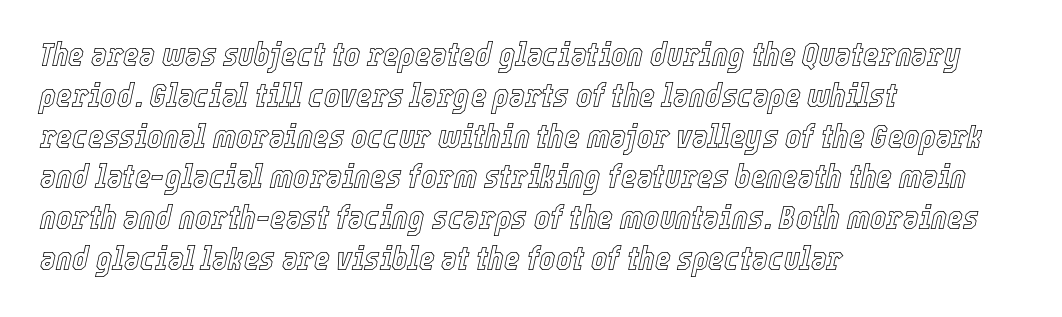
Nobody touched the tracking dial on this one. Spacing verdict: proportional, widths tailored to each character. A clean baseline with only descenders dipping below it. If you drew a line through each stem, it would be angled. In CSS terms this would be text-align: left.
